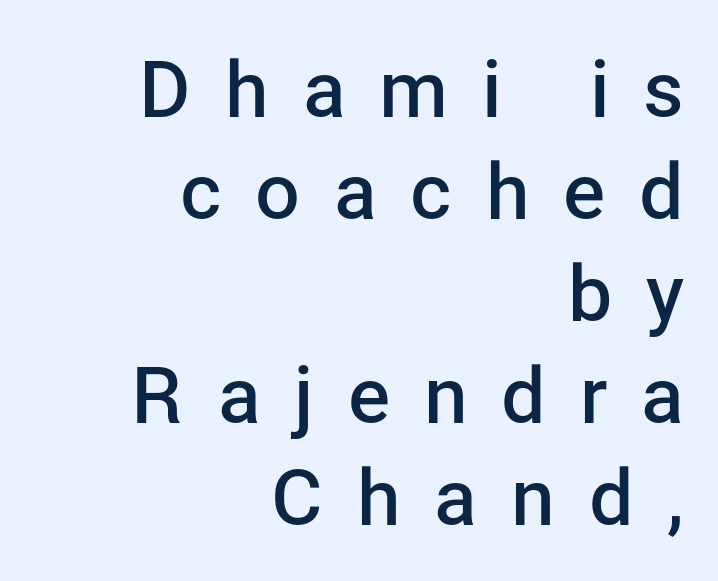
Q: Is the text bold? A: Semi-bold.
Q: Is the text italic (slanted)? A: No, it is upright.
Q: Is the typeface a serif or a sans-serif typeface? A: Sans-serif.
Q: Is the text underlined? A: No.
Q: How is the paragraph aligned? A: Right-aligned.
Q: Is the spacing between letters normal or unusually wide? A: Unusually wide.
Q: Is the spacing between lines tight, normal or loose? A: Normal.
Q: Width (condensed, normal, or wide)? A: Normal.
Q: Stroke contrast? A: Low.
Q: x-height? A: Medium.
Q: Monospaced? A: No.
